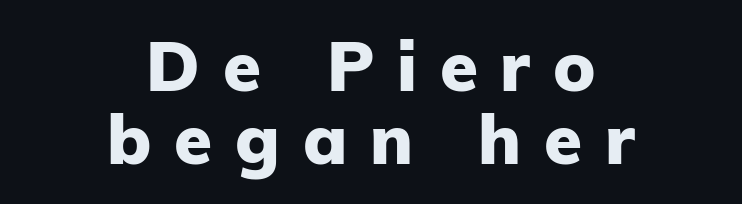
The image shows 69 px heavy sans-serif type, upright; set centered, tight line spacing (1.06x), unusually wide letter spacing (+0.33 em), not underlined; low stroke contrast and a medium x-height.
